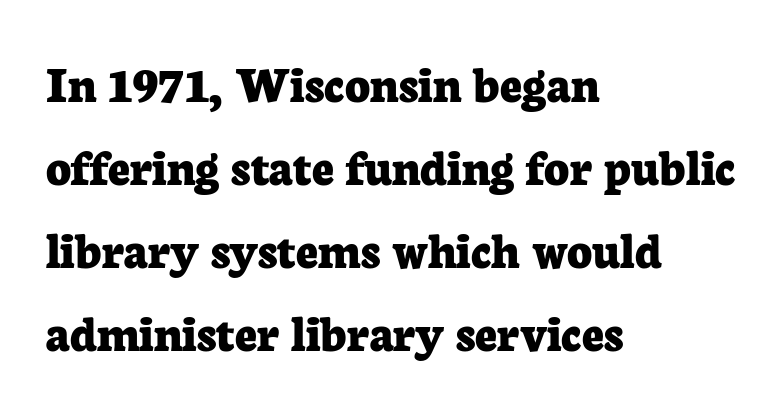
Do the characters align in a grid? No, the font is proportional. Vertical strokes here are truly vertical. Normally led — the rows are evenly, conventionally spaced. The letters carry serifs — small finishing strokes at the ends of their stems.
